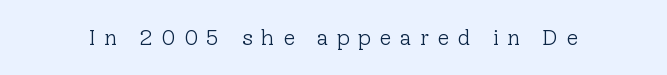
Only glyphs here, with clear space below each row. No extra ink here — the face is not bold. Letter spacing: wide. The typography opts for an upright posture over an oblique one.
